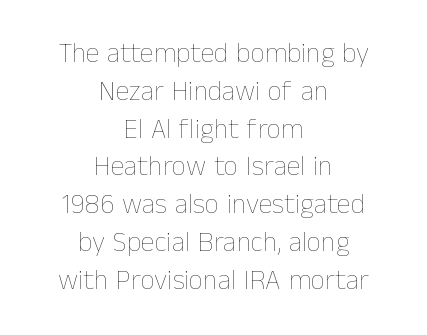
{"italic": "no", "bold": "no", "weight": "thin", "width": "normal", "stroke_contrast": "low", "x_height": "medium", "monospaced": "no", "underline": "no", "align": "center", "line_spacing": "normal", "line_spacing_ratio": 1.35, "letter_spacing": "normal", "letter_spacing_em": 0.0, "glyph_px": 28}
